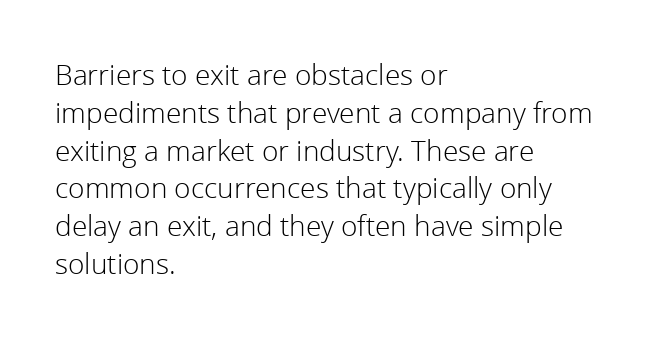
Upright lettering throughout. Type without underlining. In CSS terms this would be text-align: left. Quick note: interline space is typical.
